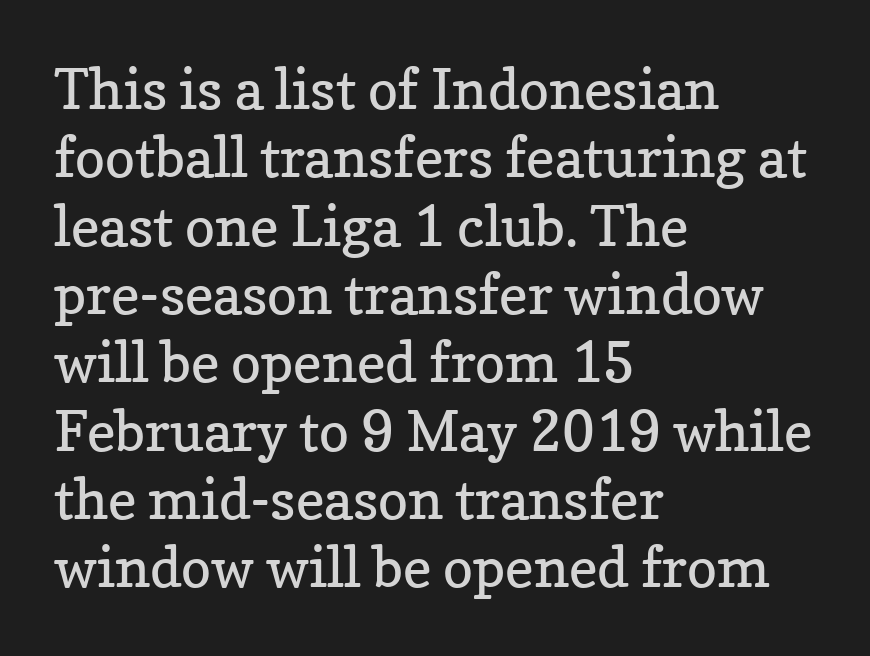
{"serif": "yes", "italic": "no", "bold": "no", "weight": "regular", "width": "normal", "stroke_contrast": "low", "x_height": "medium", "monospaced": "no", "underline": "no", "align": "left", "line_spacing_ratio": 1.22, "letter_spacing": "normal", "letter_spacing_em": 0.0, "glyph_px": 56}
